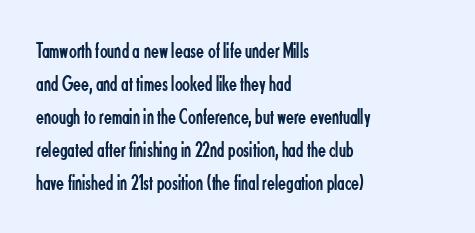
{"italic": "no", "bold": "no", "underline": "no", "align": "left", "line_spacing": "normal", "line_spacing_ratio": 1.44, "letter_spacing": "normal", "letter_spacing_em": 0.0, "glyph_px": 23}
